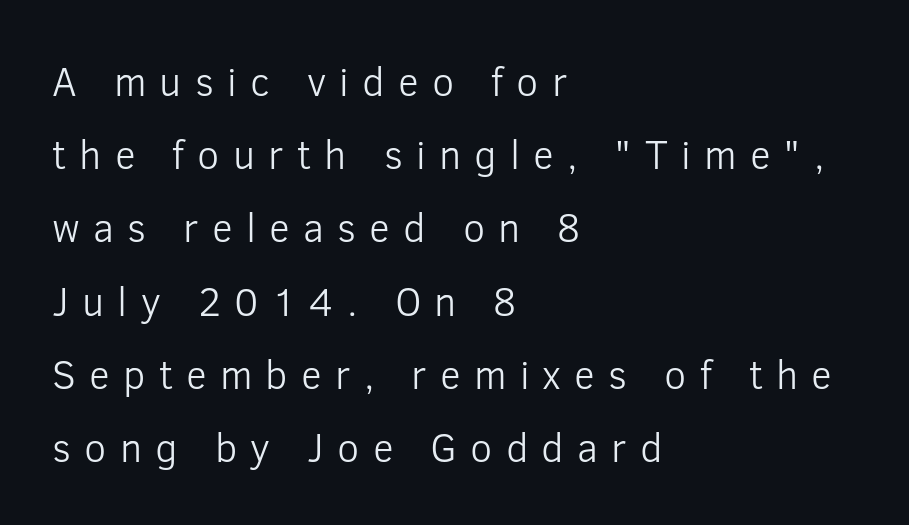
The image shows 40 px light sans-serif type, upright; set left-aligned, line spacing 1.83x, unusually wide letter spacing (+0.33 em), not underlined; low stroke contrast and a medium x-height.
